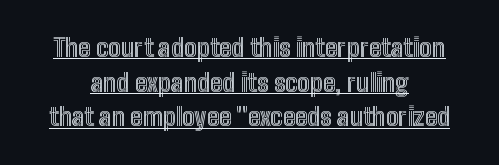
Looks like someone drew a line under every word here. In terms of posture, this sample is upright. Compared with typical body copy, the letter spacing here is the same. Both edges are ragged and mirror each other, which tells us the setting is centered. One glance says typical: line gaps are just what's usual.
